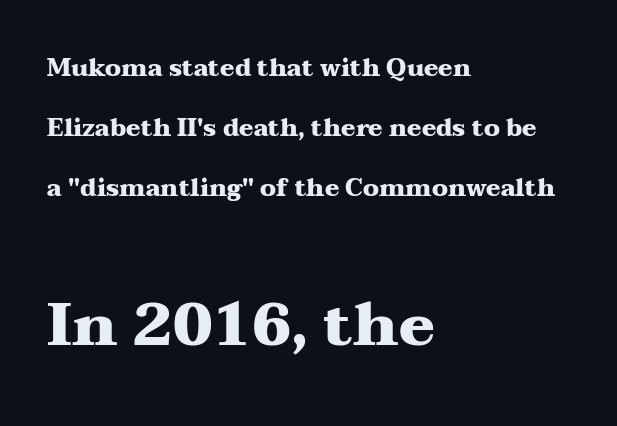
{"serif": "yes", "italic": "no", "bold": "yes", "weight": "heavy", "width": "wide", "stroke_contrast": "medium", "x_height": "medium", "monospaced": "no", "underline": "no", "align": "left", "line_spacing": "loose", "line_spacing_ratio": 2.49, "letter_spacing": "normal", "letter_spacing_em": 0.0, "larger_block": "second", "size_ratio": 2.5, "glyph_px": 60}
